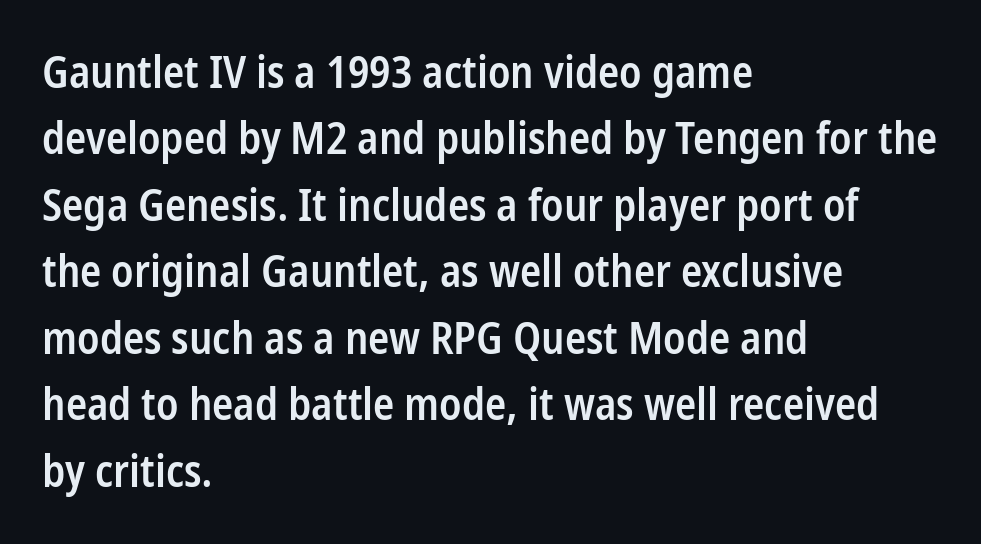
You can tell from the bare stems that sans-serif type was used. Normally led — the rows are evenly, conventionally spaced. The letters advance in unequal steps, a hallmark of proportional type. Observe the ordinary spacing: letters are neighbours, not strangers. I'd describe the lettering as semibold — firm but not a full bold.
